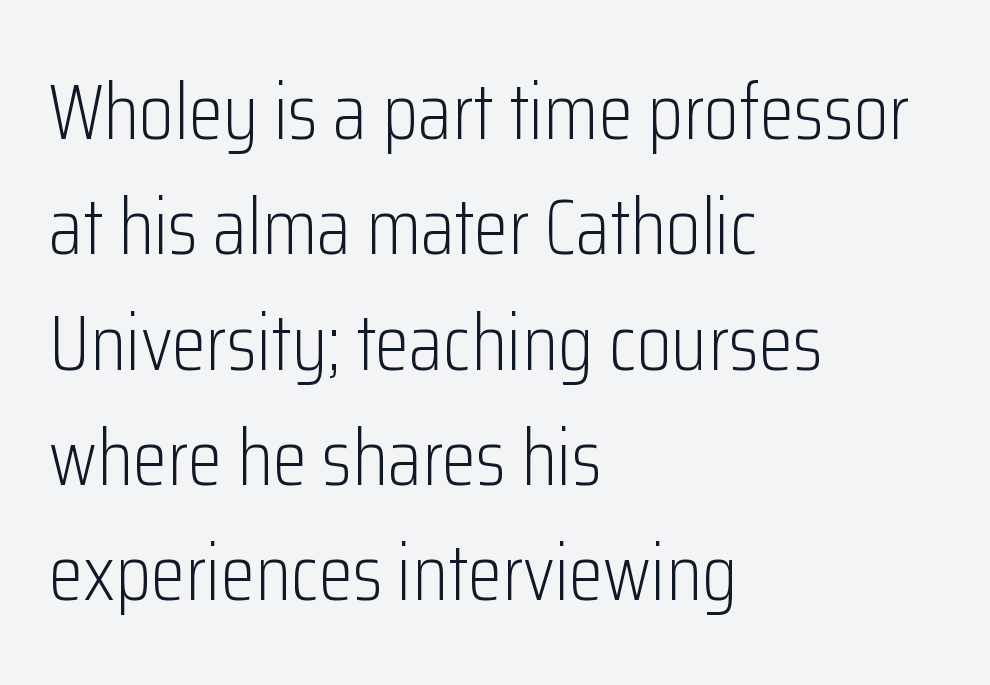
In terms of leading, this rendering sits right in the middle. A clean baseline with only descenders dipping below it. The face used here is proportionally spaced, like ordinary book or web type. Italic? Not at all — the glyphs are vertical. Every row of glyphs begins at an identical x-position on the left. Grotesque or geometric, the face here clearly has no serifs.
